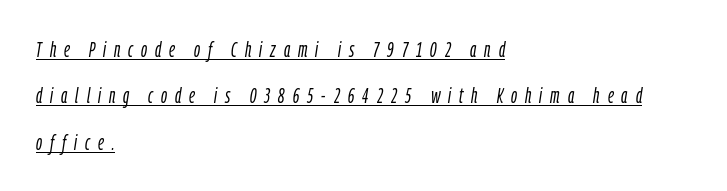
The image shows 21 px text type, italic (leaning right); set left-aligned, loose line spacing (2.21x), unusually wide letter spacing (+0.38 em), underlined.
